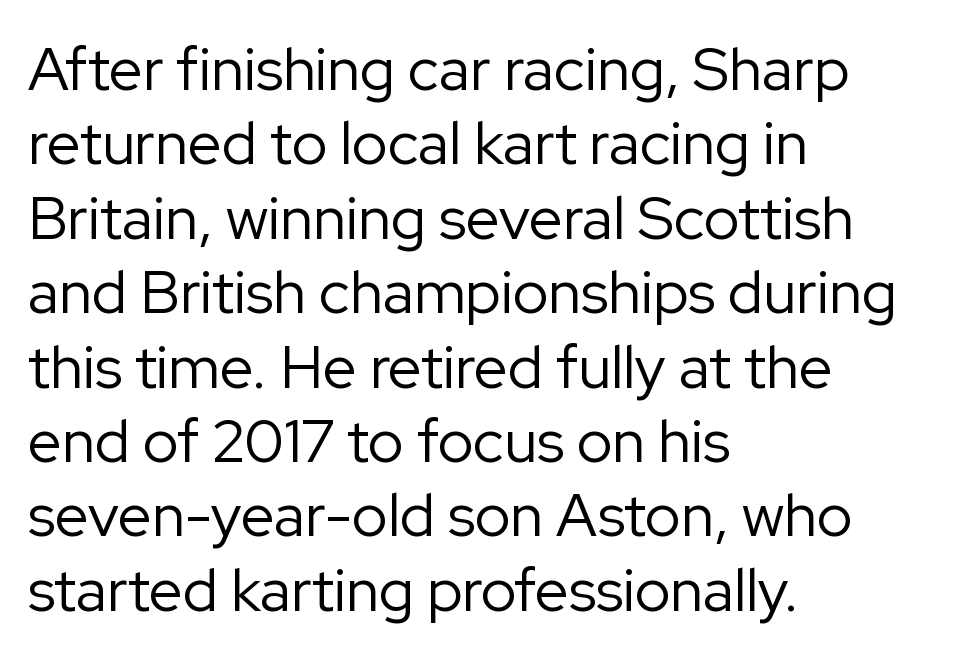
The image shows 60 px regular-weight sans-serif type, upright; set left-aligned, line spacing 1.24x, normal letter spacing, not underlined; low stroke contrast and a medium x-height.
